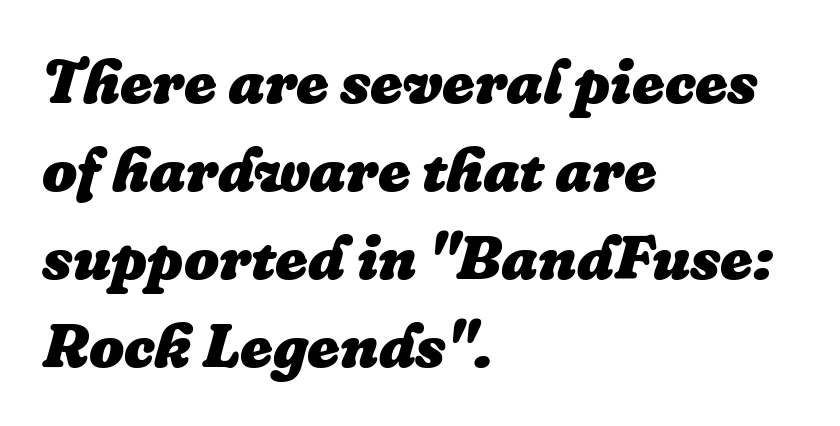
Any mark beneath the type? The region is blank. An italicized treatment has been applied to the whole sample. Is this a fixed-width face? No — the glyphs have proportional, varying widths. Strokes here are thick enough to call this a true bold. Nothing unusual about the tracking: characters are spaced as the font intends. Each new line begins a customary step beneath the previous one.
